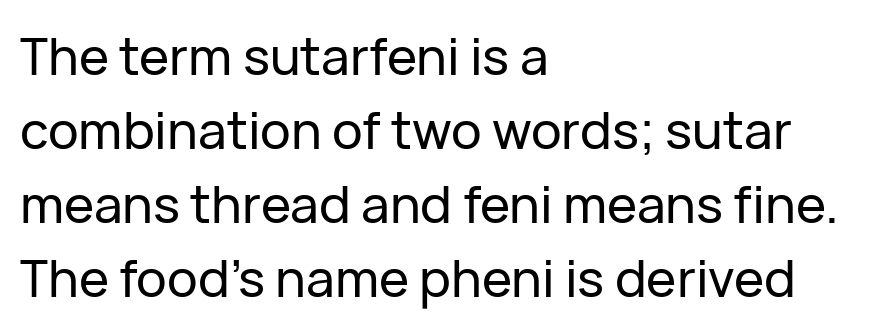
Q: Is the text italic (slanted)? A: No, it is upright.
Q: Is the typeface a serif or a sans-serif typeface? A: Sans-serif.
Q: Is the text underlined? A: No.
Q: How is the paragraph aligned? A: Left-aligned.
Q: Is the spacing between letters normal or unusually wide? A: Normal.
Q: Is the spacing between lines tight, normal or loose? A: Normal.
Q: Width (condensed, normal, or wide)? A: Normal.
Q: Stroke contrast? A: Low.
Q: x-height? A: Medium.
Q: Monospaced? A: No.
